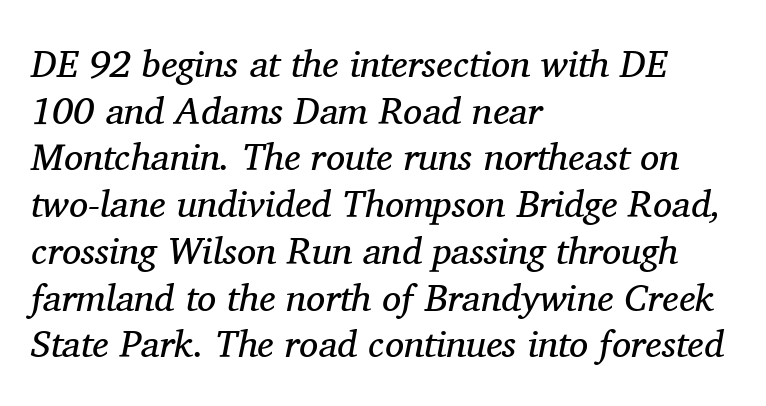
The lettering tilts uniformly, giving the passage an italic look. Is this a heavy cut? Hardly; it is regular or lighter. Check where the strokes stop: tiny serifs finish them off. This rendering uses left alignment, leaving the right contour irregular. Spacing verdict: proportional, widths tailored to each character.
